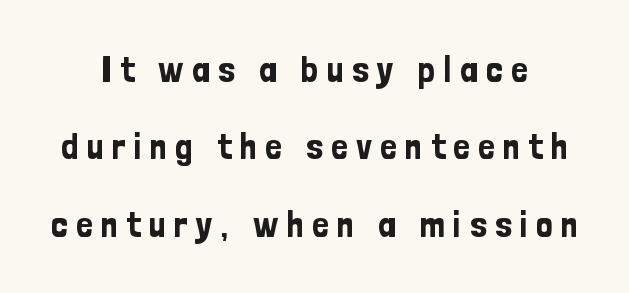
{"serif": "no", "italic": "no", "width": "condensed", "stroke_contrast": "low", "x_height": "medium", "monospaced": "no", "underline": "no", "align": "center", "line_spacing": "loose", "line_spacing_ratio": 2.09, "letter_spacing": "wide", "letter_spacing_em": 0.23, "glyph_px": 37}
